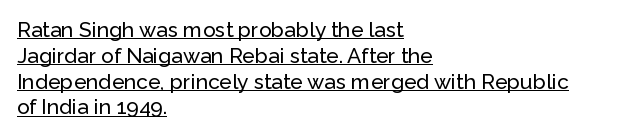
Unlike italic type, these characters show no tilt at all. Descenders here cross a horizontal rule under the line. This rendering uses left alignment, leaving the right contour irregular. The tracking reads as untouched default to a designer's eye.
